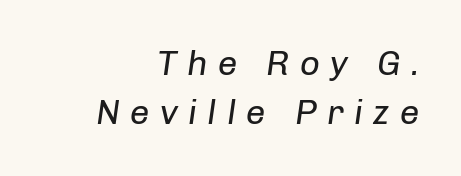
The image shows 35 px regular-weight type, italic (leaning right); set right-aligned, normal line spacing (1.41x), unusually wide letter spacing (+0.29 em), not underlined; low stroke contrast and a medium x-height.
